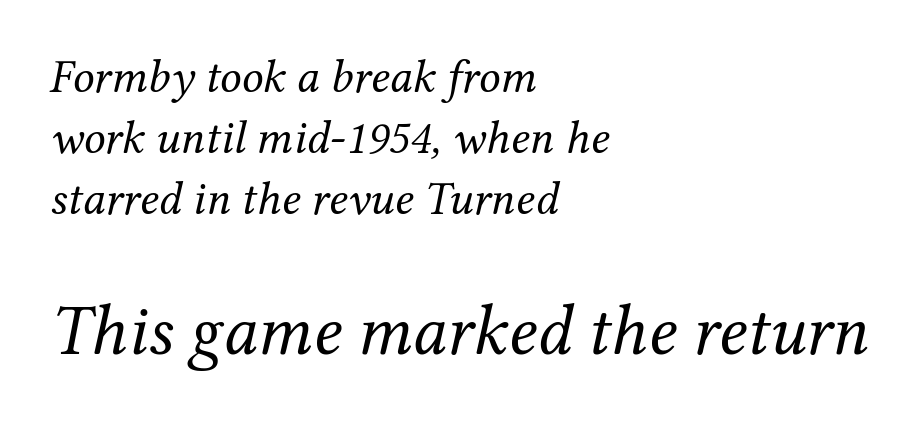
Q: Is the text bold? A: No.
Q: Is the text italic (slanted)? A: Yes, it leans right by about 12 degrees.
Q: Is the typeface a serif or a sans-serif typeface? A: Serif.
Q: Is the text underlined? A: No.
Q: How is the paragraph aligned? A: Left-aligned.
Q: Is the spacing between letters normal or unusually wide? A: Normal.
Q: Is the spacing between lines tight, normal or loose? A: Normal.
Q: Which block of text is set in a larger size, the first (top) or the second (bottom)? A: The second (bottom) one.
Q: Width (condensed, normal, or wide)? A: Normal.
Q: Stroke contrast? A: Medium.
Q: x-height? A: Medium.
Q: Monospaced? A: No.
